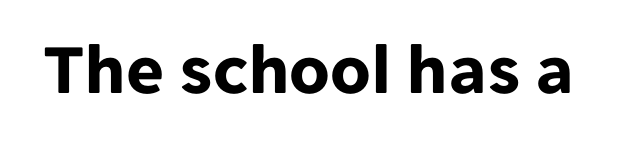
{"serif": "no", "italic": "no", "bold": "yes", "weight": "bold", "width": "normal", "stroke_contrast": "low", "x_height": "medium", "monospaced": "no", "underline": "no", "letter_spacing": "normal", "letter_spacing_em": 0.0, "glyph_px": 73}
